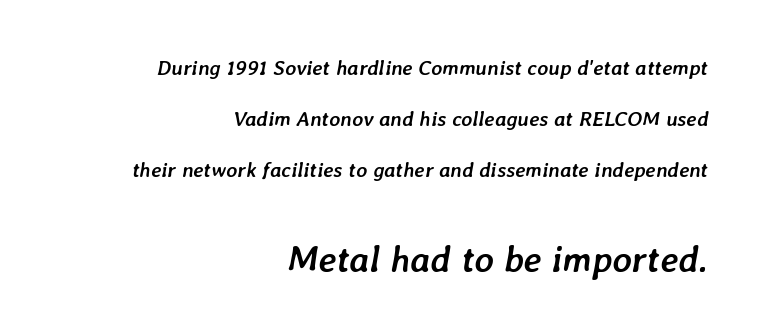
{"italic": "yes", "lean": "right", "slant_degrees": 7, "bold": "yes", "weight": "semibold", "width": "normal", "stroke_contrast": "low", "x_height": "medium", "monospaced": "no", "underline": "no", "align": "right", "line_spacing": "loose", "line_spacing_ratio": 2.42, "letter_spacing": "normal", "letter_spacing_em": 0.0, "larger_block": "second", "size_ratio": 1.76, "glyph_px": 37}
